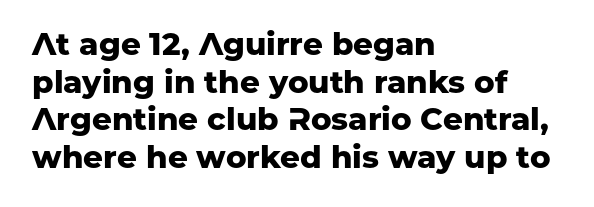
Q: Is the text bold? A: Yes.
Q: Is the text italic (slanted)? A: No, it is upright.
Q: Is the typeface a serif or a sans-serif typeface? A: Sans-serif.
Q: Is the text underlined? A: No.
Q: How is the paragraph aligned? A: Left-aligned.
Q: Is the spacing between letters normal or unusually wide? A: Normal.
Q: Width (condensed, normal, or wide)? A: Normal.
Q: Stroke contrast? A: Low.
Q: x-height? A: Medium.
Q: Monospaced? A: No.
